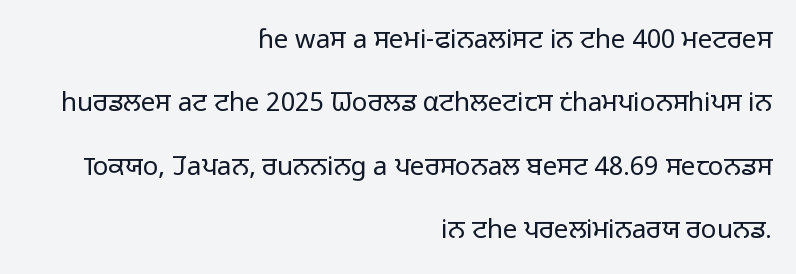
The image shows 26 px text type, upright; set right-aligned, loose line spacing (2.44x), normal letter spacing, not underlined.
